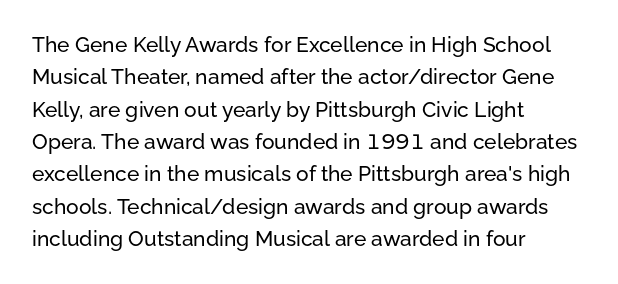
{"italic": "no", "underline": "no", "align": "left", "line_spacing": "normal", "line_spacing_ratio": 1.54, "letter_spacing": "normal", "letter_spacing_em": 0.0, "glyph_px": 21}
